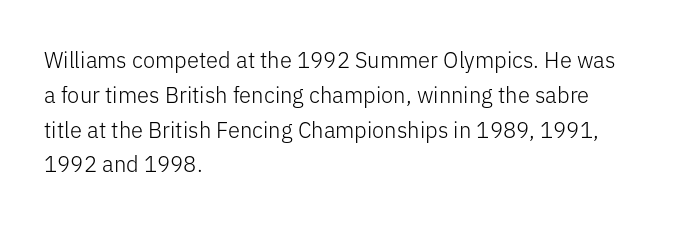
Q: Is the text bold? A: No.
Q: Is the text italic (slanted)? A: No, it is upright.
Q: Is the text underlined? A: No.
Q: How is the paragraph aligned? A: Left-aligned.
Q: Is the spacing between letters normal or unusually wide? A: Normal.
Q: Is the spacing between lines tight, normal or loose? A: Normal.
